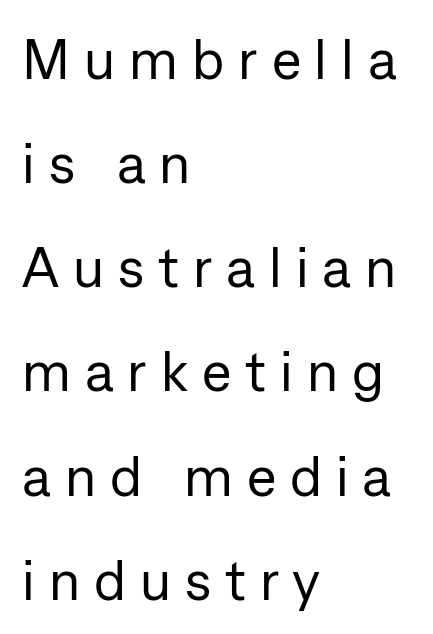
The image shows 56 px regular-weight sans-serif type, upright; set left-aligned, line spacing 1.86x, unusually wide letter spacing (+0.25 em), not underlined; low stroke contrast and a medium x-height.
